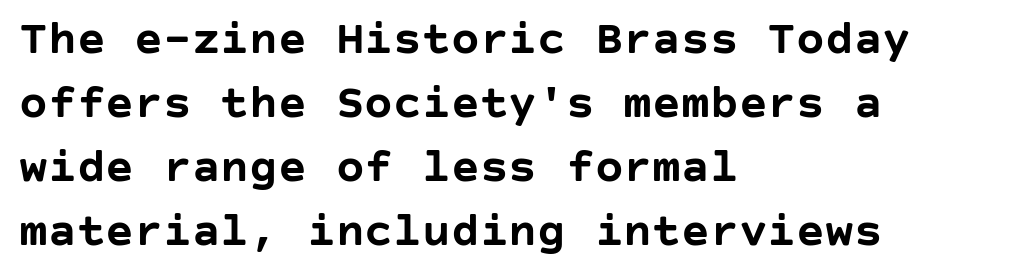
When letters stand straight like this, we call the style roman or upright. Caption: multi-line text, flush left, ragged right. A sans-serif font was chosen for this passage. Type without underlining. Notice how thick the strokes are: this is what a full bold looks like. This sample uses plain, unmodified letter spacing.
